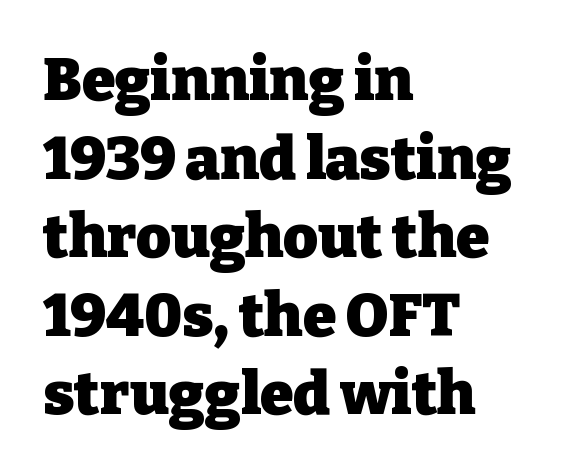
{"serif": "yes", "italic": "no", "bold": "yes", "weight": "heavy", "width": "normal", "stroke_contrast": "low", "x_height": "medium", "monospaced": "no", "underline": "no", "align": "left", "line_spacing": "normal", "line_spacing_ratio": 1.31, "letter_spacing": "normal", "letter_spacing_em": 0.0, "glyph_px": 60}
